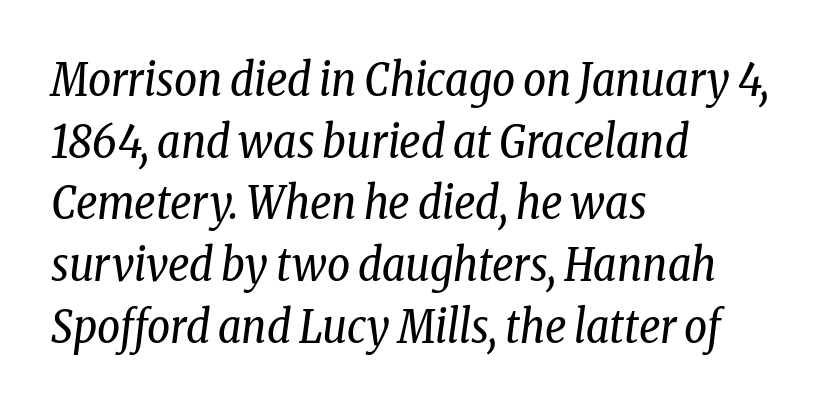
The image shows 45 px regular-weight, condensed serif type, italic (leaning right); set left-aligned, normal line spacing (1.37x), normal letter spacing, not underlined; low stroke contrast and a medium x-height.
